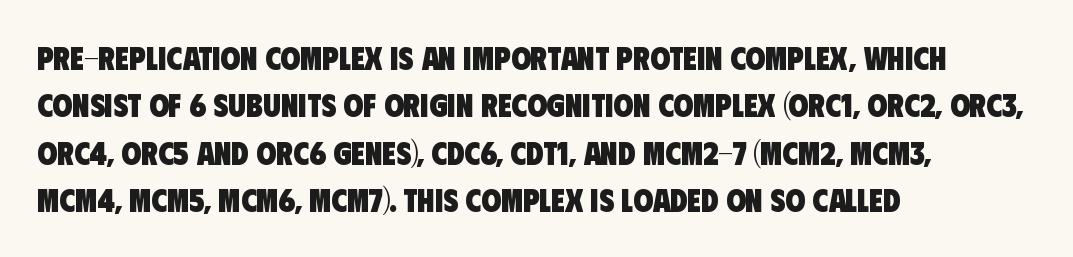
You could not count columns in this text — the font is proportionally spaced. Type style note: lacks serifs. Does the copy run flush right? No — it runs flush left. These words are printed bold, with thick strokes throughout. Rule under the text: the space is simply empty. Leading: standard.
